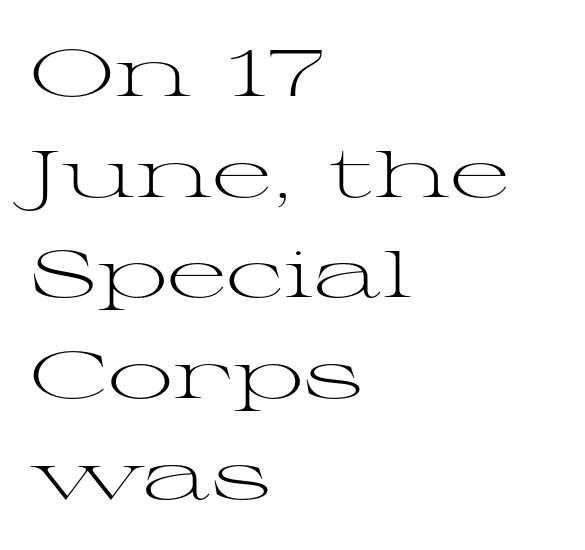
Q: Is the text bold? A: No.
Q: Is the text italic (slanted)? A: No, it is upright.
Q: Is the typeface a serif or a sans-serif typeface? A: Serif.
Q: Is the text underlined? A: No.
Q: How is the paragraph aligned? A: Left-aligned.
Q: Is the spacing between letters normal or unusually wide? A: Normal.
Q: Is the spacing between lines tight, normal or loose? A: Normal.
Q: Width (condensed, normal, or wide)? A: Wide.
Q: Stroke contrast? A: Medium.
Q: x-height? A: Medium.
Q: Monospaced? A: No.
